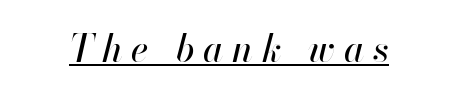
Q: Is the text italic (slanted)? A: Yes, it leans right by about 13 degrees.
Q: Is the text underlined? A: Yes.
Q: Is the spacing between letters normal or unusually wide? A: Unusually wide.
Q: Width (condensed, normal, or wide)? A: Normal.
Q: Stroke contrast? A: High.
Q: x-height? A: Small.
Q: Monospaced? A: No.
